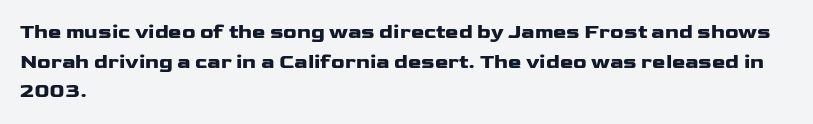
The rendering uses a bold face; every stroke is thick and dark. Compared with a centered layout, this one pins lines to the left instead. Underline: absent. In terms of letterspacing, this is plain default setting. Italic: no, the glyphs are upright roman. How would I describe the line gaps? Plain and ordinary.
